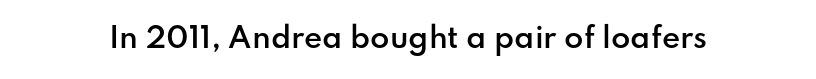
The image shows 28 px semibold sans-serif type, upright; set normal letter spacing, not underlined; low stroke contrast and a small x-height.
